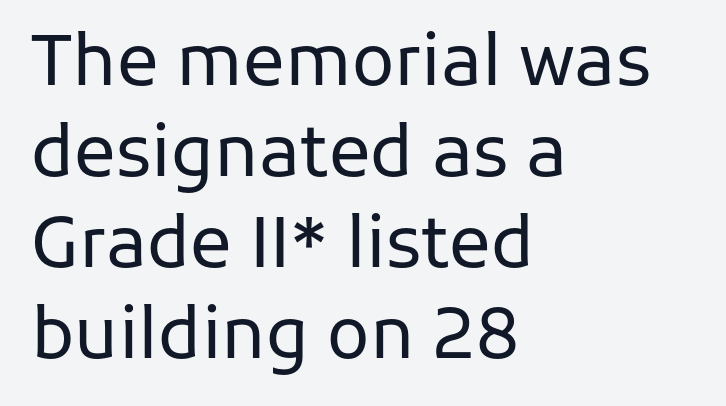
The face used here is proportionally spaced, like ordinary book or web type. This reads as an unemphasized weight, regular at the heaviest. One-word summary of the alignment: left. Does extra space separate the letters? No, they use regular spacing. Classification — sans serif.
